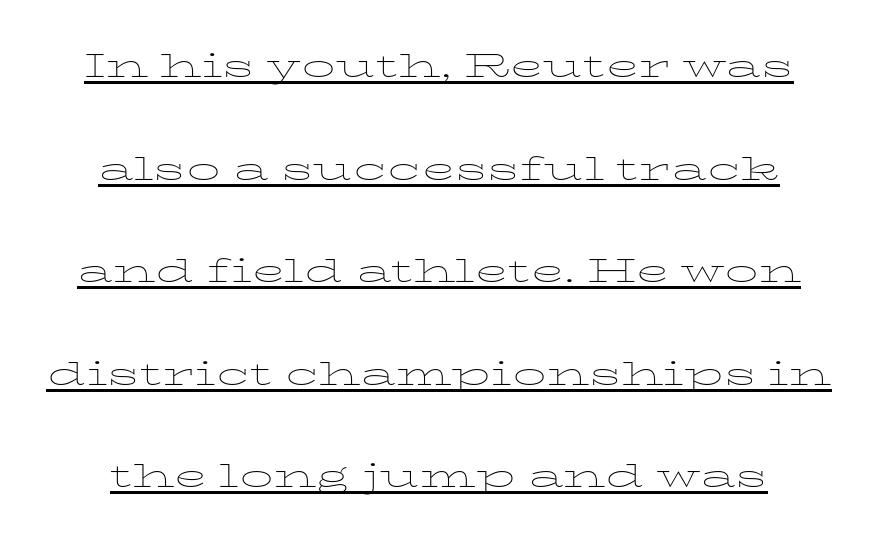
Vertical stems look standard width or narrower in stroke. The typesetter has applied underlining to the passage shown. The vertical gap from one line to the next is large. The letters stand upright; this is a roman face. Spacing between characters is what you'd get straight out of the box. The rendering uses natural spacing where letterforms have individual widths.
